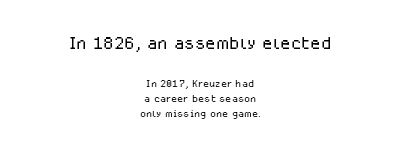
{"italic": "no", "bold": "no", "underline": "no", "align": "center", "line_spacing": "tight", "line_spacing_ratio": 1.08, "letter_spacing": "normal", "letter_spacing_em": 0.0, "larger_block": "first", "size_ratio": 1.71, "glyph_px": 24}
